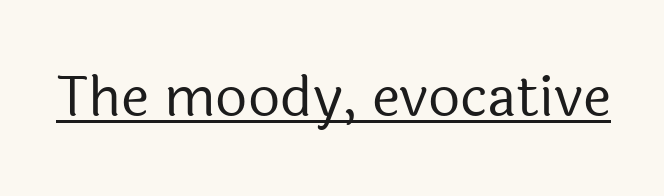
Q: Is the text bold? A: No.
Q: Is the text italic (slanted)? A: No, it is upright.
Q: Is the typeface a serif or a sans-serif typeface? A: Sans-serif.
Q: Is the text underlined? A: Yes.
Q: Is the spacing between letters normal or unusually wide? A: Normal.
Q: Width (condensed, normal, or wide)? A: Normal.
Q: x-height? A: Medium.
Q: Monospaced? A: No.
